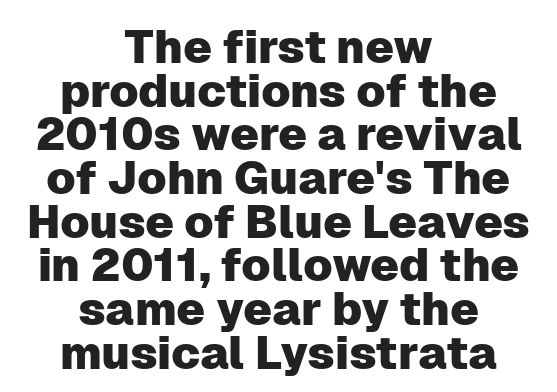
The image shows 46 px sans-serif type, upright; set centered, tight line spacing (0.95x), normal letter spacing, not underlined; low stroke contrast and a medium x-height.
